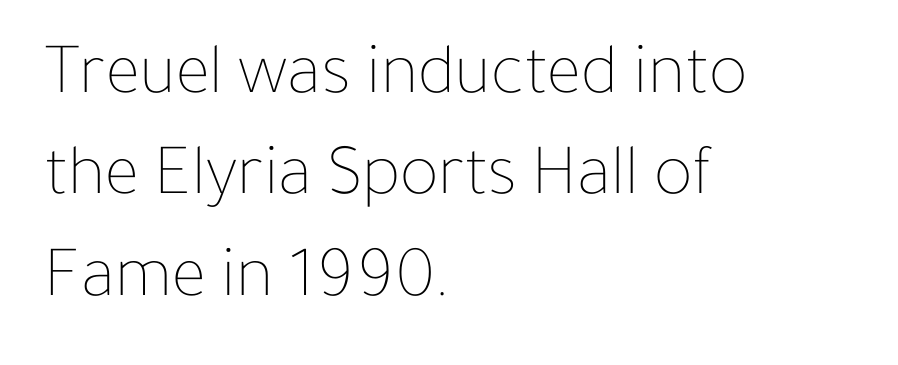
Q: Is the text bold? A: No.
Q: Is the text italic (slanted)? A: No, it is upright.
Q: Is the text underlined? A: No.
Q: How is the paragraph aligned? A: Left-aligned.
Q: Is the spacing between letters normal or unusually wide? A: Normal.
Q: Is the spacing between lines tight, normal or loose? A: Normal.
Q: Width (condensed, normal, or wide)? A: Normal.
Q: Stroke contrast? A: Low.
Q: x-height? A: Medium.
Q: Monospaced? A: No.
